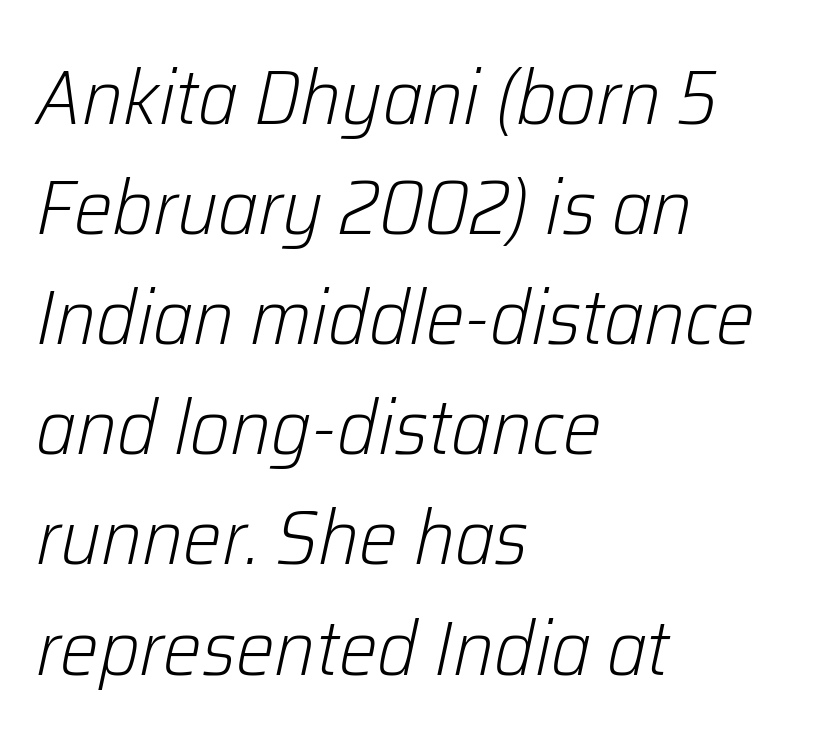
Is the block centered? No — it sits flush against the left margin. Note the varied advance widths — an 'i' is clearly narrower than an 'm'. Posture: slanted. Look at the tracking — it's just the regular setting, nothing added. Stems here are at most as thick as an everyday book face.
